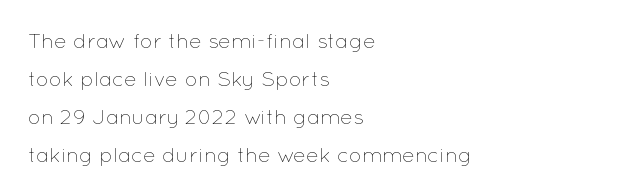
The typeface has the unassuming heft of standard copy or less. A typesetter would call this zero additional tracking. The passage is arranged the way most books set body copy — flush left. Only glyphs here, with clear space below each row. Ordinary non-slanted type is in use.
